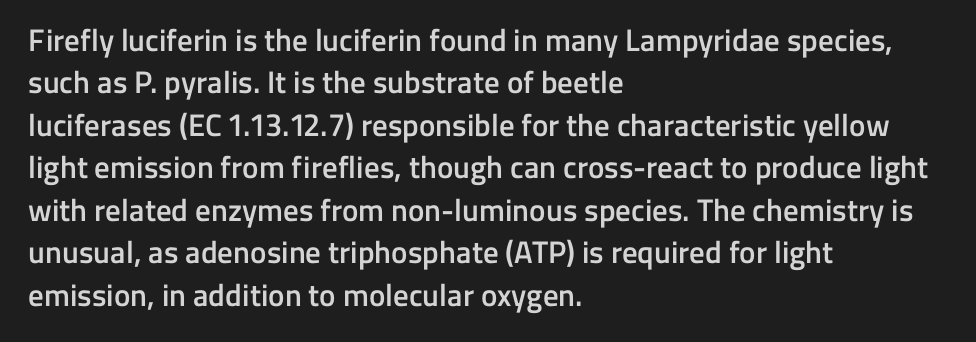
Q: Is the text bold? A: Semi-bold.
Q: Is the text italic (slanted)? A: No, it is upright.
Q: Is the typeface a serif or a sans-serif typeface? A: Sans-serif.
Q: Is the text underlined? A: No.
Q: How is the paragraph aligned? A: Left-aligned.
Q: Is the spacing between letters normal or unusually wide? A: Normal.
Q: Is the spacing between lines tight, normal or loose? A: Normal.
Q: Width (condensed, normal, or wide)? A: Normal.
Q: Stroke contrast? A: Low.
Q: x-height? A: Medium.
Q: Monospaced? A: No.
